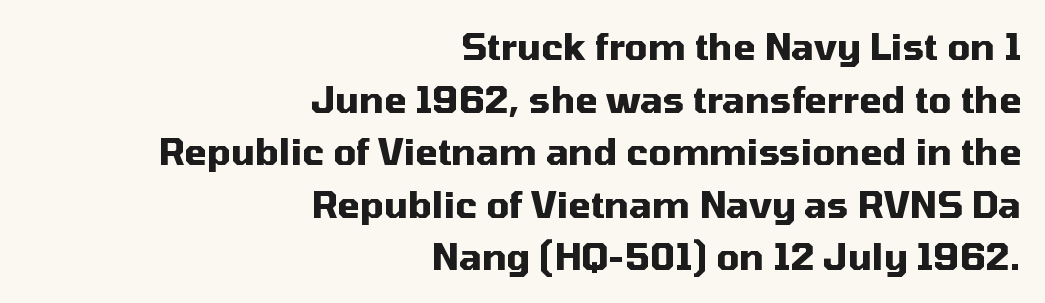
The image shows 36 px heavy sans-serif type, upright; set right-aligned, normal line spacing (1.46x), normal letter spacing, not underlined; medium stroke contrast and a medium x-height.
